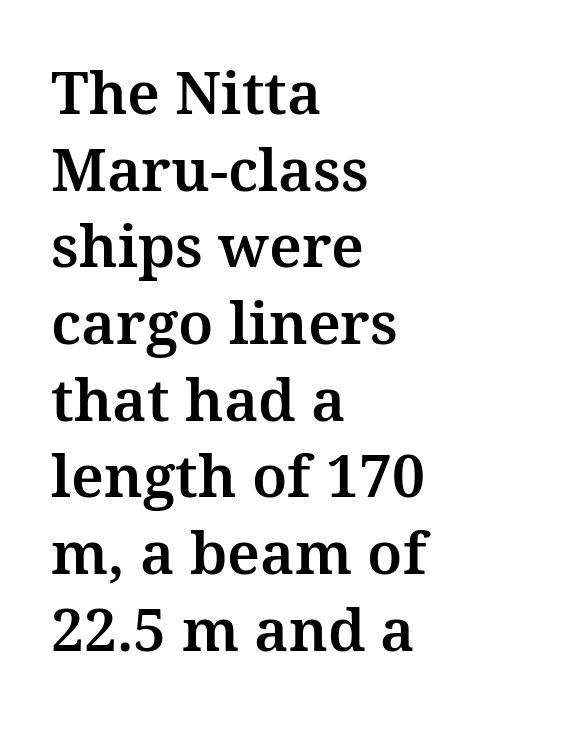
The image shows 59 px serif type, upright; set left-aligned, normal line spacing (1.3x), normal letter spacing, not underlined; medium stroke contrast and a medium x-height.
